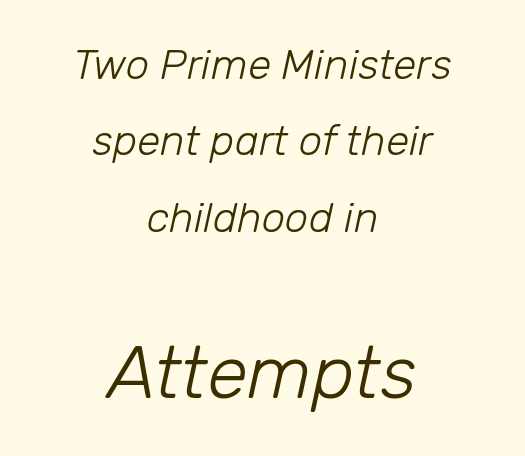
The image shows 74 px light type, italic (leaning right); set centered, line spacing 1.82x, normal letter spacing, not underlined; the second (bottom) block is 1.76x larger; low stroke contrast and a medium x-height.
